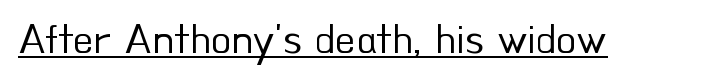
{"serif": "no", "italic": "no", "bold": "no", "weight": "regular", "width": "normal", "stroke_contrast": "low", "x_height": "small", "monospaced": "no", "underline": "yes", "letter_spacing": "normal", "letter_spacing_em": 0.0, "glyph_px": 42}
